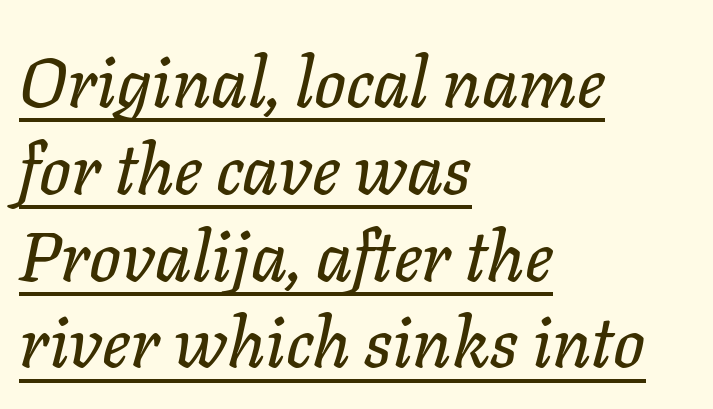
The image shows 70 px text type, italic (leaning right); set left-aligned, line spacing 1.24x, normal letter spacing, underlined; low stroke contrast and a medium x-height.
